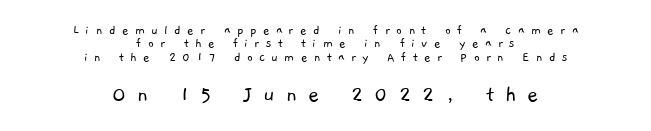
The image shows 24 px text type; set centered, tight line spacing (0.95x), unusually wide letter spacing (+0.45 em), not underlined; the second (bottom) block is 1.71x larger.
